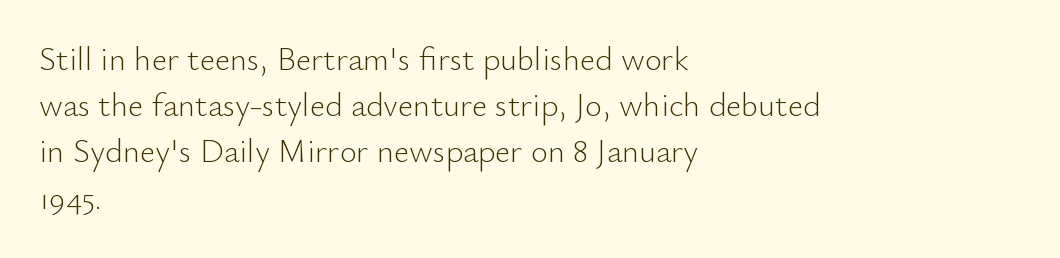
The image shows 33 px light sans-serif type, upright; set left-aligned, normal line spacing (1.4x), normal letter spacing, not underlined; low stroke contrast and a small x-height.
